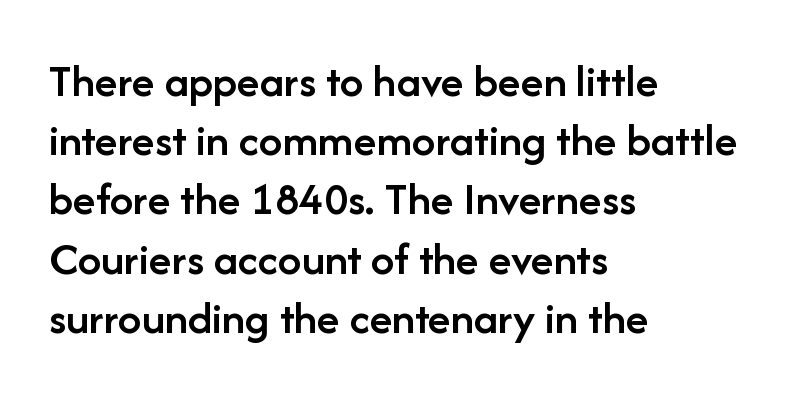
Q: Is the text bold? A: Semi-bold.
Q: Is the text italic (slanted)? A: No, it is upright.
Q: Is the typeface a serif or a sans-serif typeface? A: Sans-serif.
Q: Is the text underlined? A: No.
Q: How is the paragraph aligned? A: Left-aligned.
Q: Is the spacing between letters normal or unusually wide? A: Normal.
Q: Is the spacing between lines tight, normal or loose? A: Normal.
Q: Width (condensed, normal, or wide)? A: Normal.
Q: Stroke contrast? A: Low.
Q: x-height? A: Medium.
Q: Monospaced? A: No.
